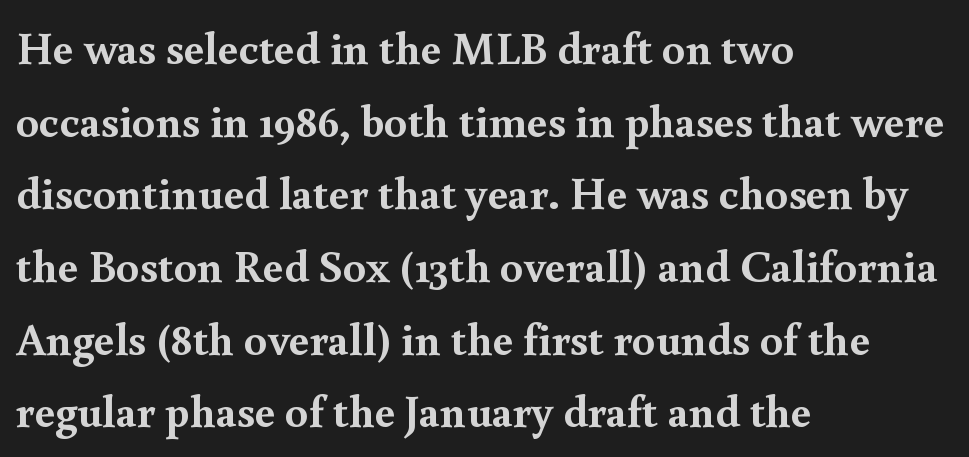
Q: Is the text bold? A: Yes.
Q: Is the text italic (slanted)? A: No, it is upright.
Q: Is the typeface a serif or a sans-serif typeface? A: Serif.
Q: Is the text underlined? A: No.
Q: How is the paragraph aligned? A: Left-aligned.
Q: Is the spacing between letters normal or unusually wide? A: Normal.
Q: Is the spacing between lines tight, normal or loose? A: Normal.
Q: Width (condensed, normal, or wide)? A: Normal.
Q: x-height? A: Small.
Q: Monospaced? A: No.
